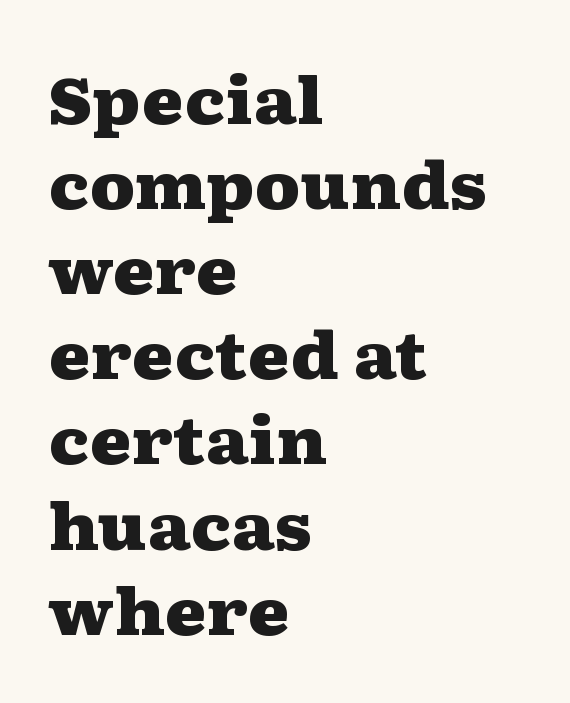
The zone under the glyphs is completely vacant. Compared with an ordinary text face, these strokes are far heavier — a full bold. Nobody touched the tracking dial on this one. I'd call this a serif setting — the letters wear small feet.
